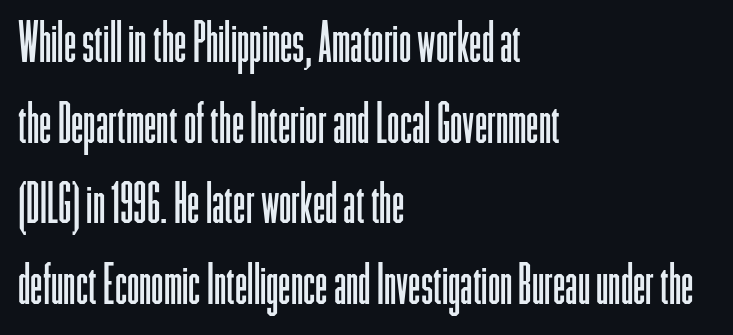
The image shows 56 px light, condensed sans-serif type, upright; set left-aligned, normal line spacing (1.44x), normal letter spacing, not underlined; low stroke contrast and a medium x-height.
